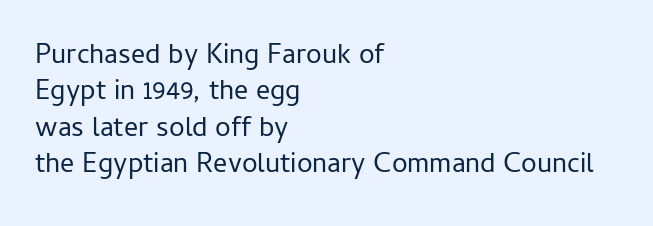
{"serif": "no", "italic": "no", "bold": "no", "weight": "regular", "width": "normal", "stroke_contrast": "low", "x_height": "medium", "monospaced": "no", "underline": "no", "align": "left", "line_spacing": "normal", "line_spacing_ratio": 1.3, "letter_spacing": "normal", "letter_spacing_em": 0.0, "glyph_px": 28}
